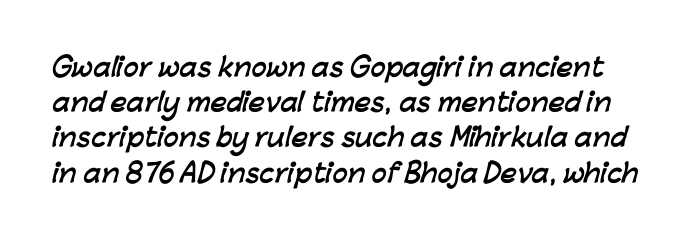
{"bold": "yes", "underline": "no", "line_spacing": "normal", "line_spacing_ratio": 1.41, "letter_spacing": "normal", "letter_spacing_em": 0.0, "glyph_px": 25}
